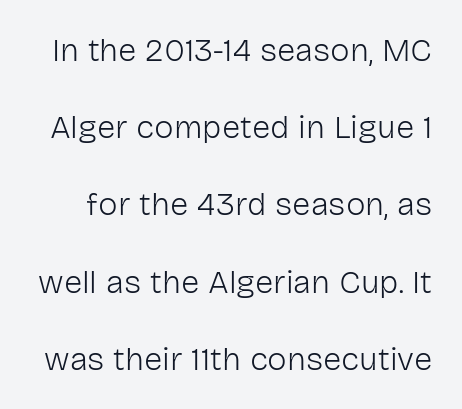
In terms of letterspacing, this is plain default setting. Looks like regular typesetting: each glyph gets only the width it needs. The lettering holds an erect, upright posture throughout. Descender tails drop into unmarked territory. The weight tops out at a normal text grade.
